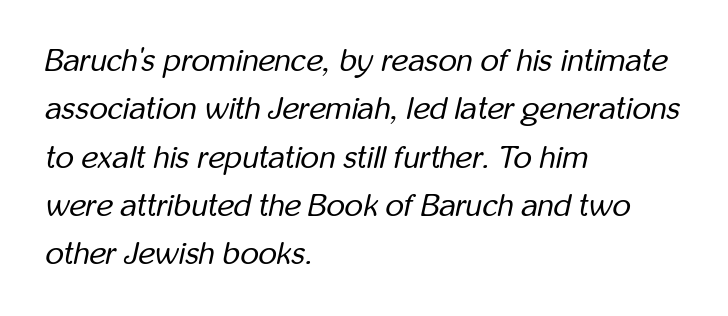
Q: Is the text bold? A: No.
Q: Is the text italic (slanted)? A: Yes, it leans right by about 12 degrees.
Q: Is the text underlined? A: No.
Q: How is the paragraph aligned? A: Left-aligned.
Q: Is the spacing between letters normal or unusually wide? A: Normal.
Q: Is the spacing between lines tight, normal or loose? A: Normal.
Q: Width (condensed, normal, or wide)? A: Condensed.
Q: Stroke contrast? A: Low.
Q: x-height? A: Medium.
Q: Monospaced? A: No.
